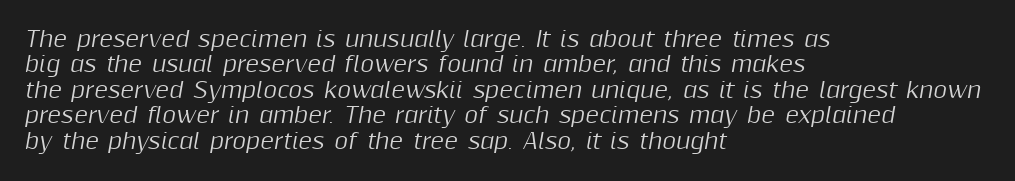
The image shows 21 px text type, italic (leaning right); set left-aligned, line spacing 1.21x, normal letter spacing, not underlined.
